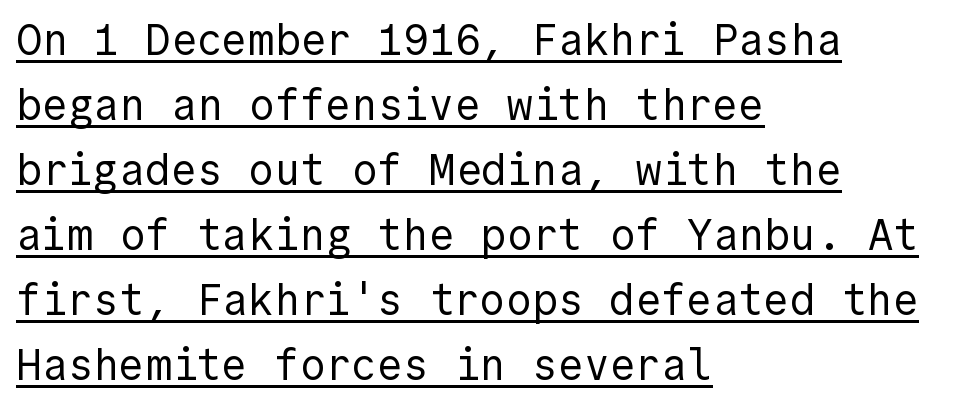
{"serif": "no", "italic": "no", "bold": "no", "weight": "regular", "width": "normal", "x_height": "medium", "underline": "yes", "align": "left", "line_spacing": "normal", "line_spacing_ratio": 1.51, "letter_spacing": "normal", "letter_spacing_em": 0.0, "glyph_px": 43}
